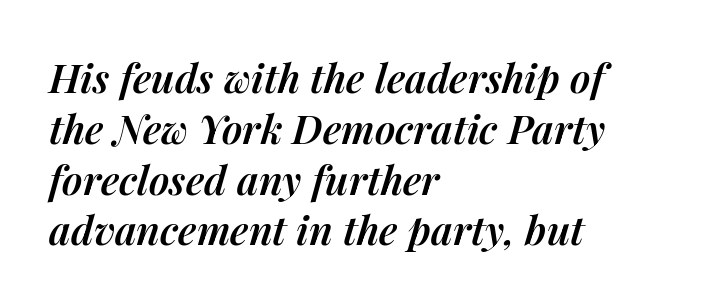
The axis of the letterforms is tilted away from vertical. Nothing unusual about the tracking: characters are spaced as the font intends. Weight check: semibold — heavier than regular, not quite bold. The typesetter chose a ragged-right arrangement here. What's the leading like? Ordinary, nothing unusual.
